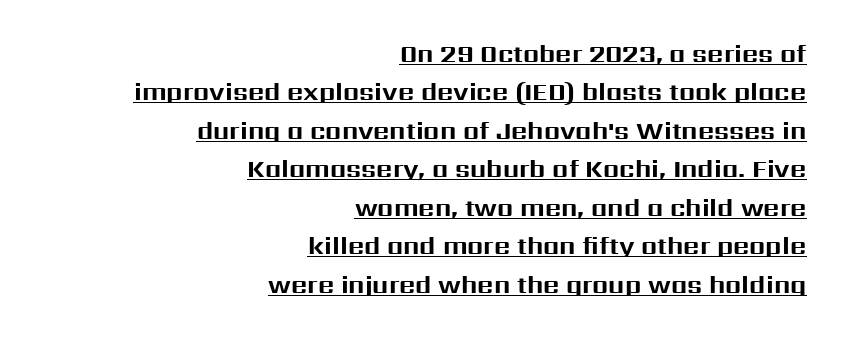
The lines are quadded right. Caption: bold face, heavy strokes. The words here are underlined. Designer's note — italics off, roman on. The horizontal fit of the characters is conventional and even.
